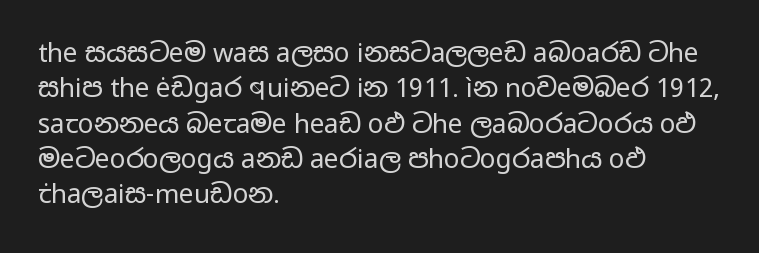
{"italic": "no", "bold": "no", "underline": "no", "align": "left", "line_spacing": "normal", "line_spacing_ratio": 1.36, "letter_spacing": "normal", "letter_spacing_em": 0.0, "glyph_px": 26}
